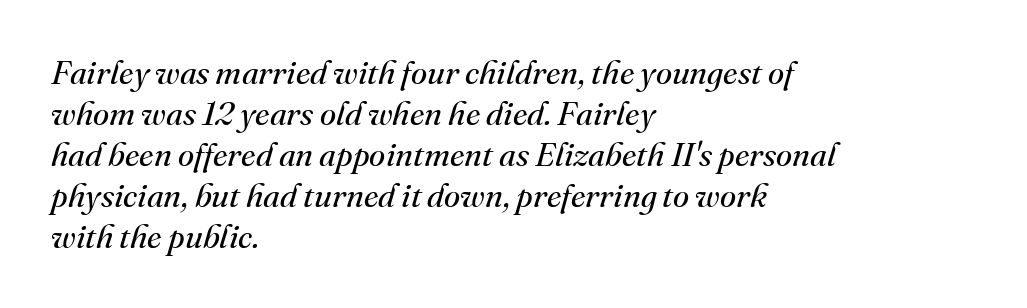
Is the stroke heavy? The answer is a plain regular-or-lighter. Is the block centered? No — it sits flush against the left margin. Regarding serifs, this sample has them. A typesetter would call this proportional, since set widths differ per character.
